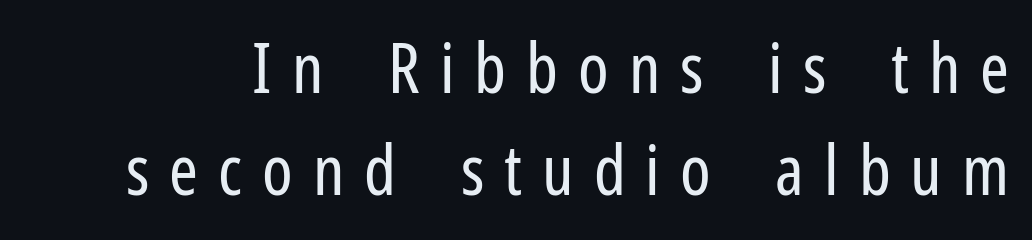
The image shows 69 px regular-weight, condensed sans-serif type, upright; set normal line spacing (1.48x), unusually wide letter spacing (+0.29 em), not underlined; low stroke contrast and a medium x-height.
